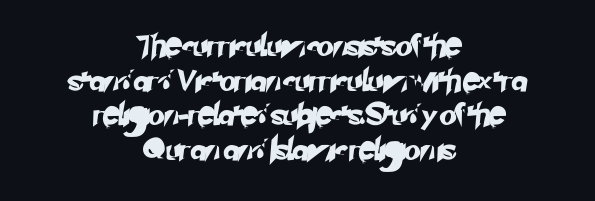
The image shows 22 px text type; set centered, normal line spacing (1.57x), normal letter spacing, not underlined.
